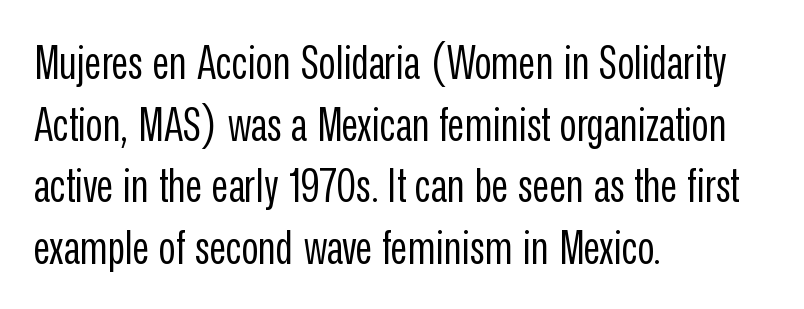
Q: Is the text bold? A: No.
Q: Is the text italic (slanted)? A: No, it is upright.
Q: Is the typeface a serif or a sans-serif typeface? A: Sans-serif.
Q: Is the text underlined? A: No.
Q: How is the paragraph aligned? A: Left-aligned.
Q: Is the spacing between letters normal or unusually wide? A: Normal.
Q: Is the spacing between lines tight, normal or loose? A: Normal.
Q: Width (condensed, normal, or wide)? A: Condensed.
Q: Stroke contrast? A: Low.
Q: x-height? A: Medium.
Q: Monospaced? A: No.
